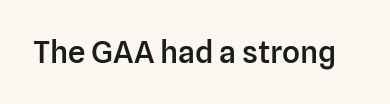
Q: Is the text bold? A: Semi-bold.
Q: Is the text italic (slanted)? A: No, it is upright.
Q: Is the typeface a serif or a sans-serif typeface? A: Sans-serif.
Q: Is the text underlined? A: No.
Q: Is the spacing between letters normal or unusually wide? A: Normal.
Q: Width (condensed, normal, or wide)? A: Normal.
Q: Stroke contrast? A: Low.
Q: x-height? A: Medium.
Q: Monospaced? A: No.
